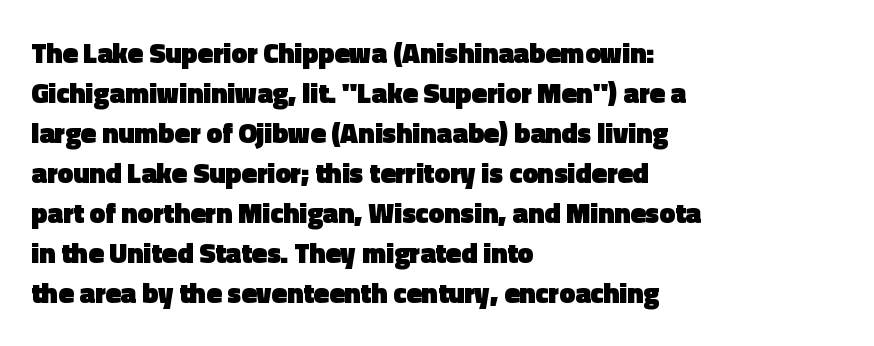
The image shows 28 px heavy sans-serif type, upright; set left-aligned, normal line spacing (1.43x), normal letter spacing, not underlined; a medium x-height.
